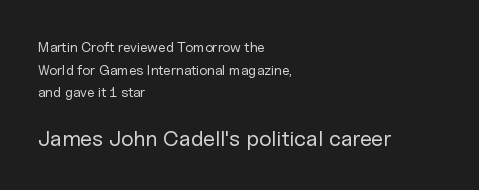
Q: Is the text bold? A: No.
Q: Is the text italic (slanted)? A: No, it is upright.
Q: Is the text underlined? A: No.
Q: How is the paragraph aligned? A: Left-aligned.
Q: Is the spacing between letters normal or unusually wide? A: Normal.
Q: Is the spacing between lines tight, normal or loose? A: Normal.
Q: Which block of text is set in a larger size, the first (top) or the second (bottom)? A: The second (bottom) one.
